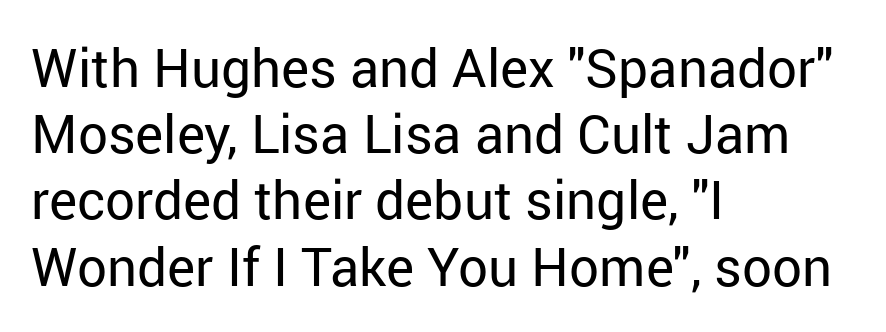
Q: Is the text bold? A: No.
Q: Is the text italic (slanted)? A: No, it is upright.
Q: Is the typeface a serif or a sans-serif typeface? A: Sans-serif.
Q: Is the text underlined? A: No.
Q: How is the paragraph aligned? A: Left-aligned.
Q: Is the spacing between letters normal or unusually wide? A: Normal.
Q: Is the spacing between lines tight, normal or loose? A: Normal.
Q: Width (condensed, normal, or wide)? A: Normal.
Q: Stroke contrast? A: Low.
Q: x-height? A: Medium.
Q: Monospaced? A: No.
